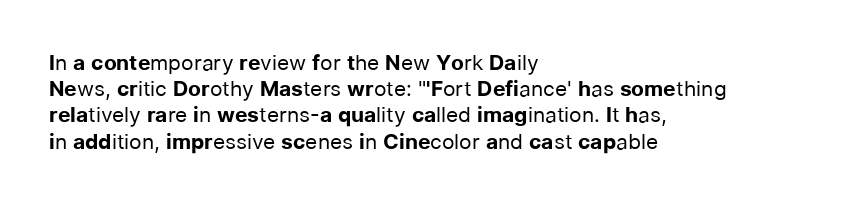
{"italic": "no", "bold": "no", "underline": "no", "align": "left", "line_spacing": "normal", "line_spacing_ratio": 1.25, "letter_spacing": "normal", "letter_spacing_em": 0.0, "glyph_px": 21}
